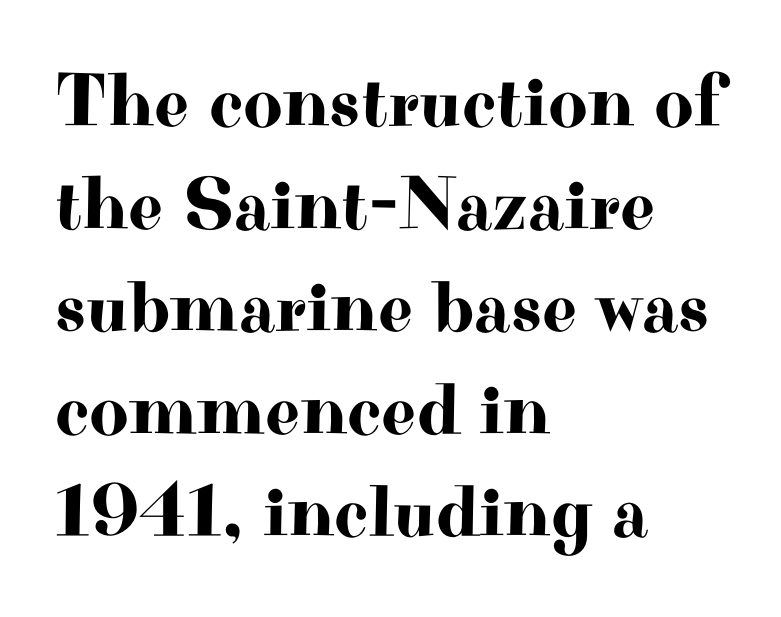
The letters stand upright; this is a roman face. Looks like regular typesetting: each glyph gets only the width it needs. Glyph-to-glyph distance matches everyday printed text. Type style note: has serifs.
